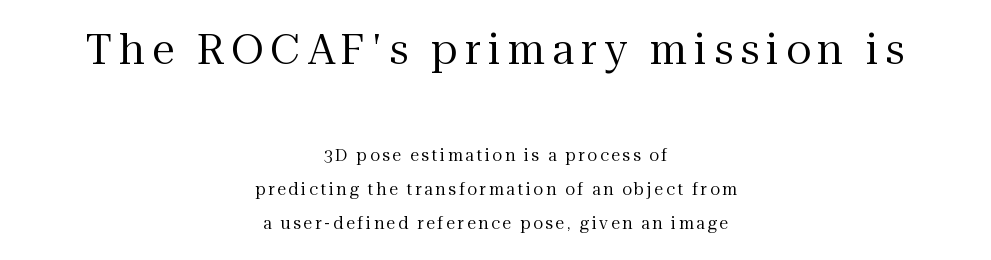
{"serif": "yes", "italic": "no", "bold": "no", "weight": "regular", "width": "normal", "stroke_contrast": "medium", "x_height": "medium", "monospaced": "no", "underline": "no", "align": "center", "line_spacing": "loose", "line_spacing_ratio": 2.13, "larger_block": "first", "size_ratio": 2.56, "glyph_px": 41}
